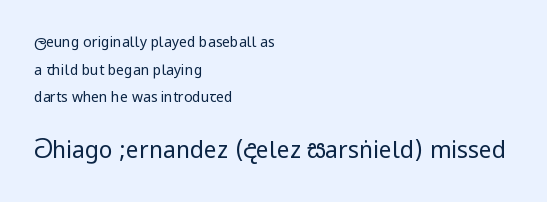
Q: Is the text bold? A: No.
Q: Is the text italic (slanted)? A: No, it is upright.
Q: Is the text underlined? A: No.
Q: How is the paragraph aligned? A: Left-aligned.
Q: Is the spacing between letters normal or unusually wide? A: Normal.
Q: Is the spacing between lines tight, normal or loose? A: Loose.
Q: Which block of text is set in a larger size, the first (top) or the second (bottom)? A: The second (bottom) one.
